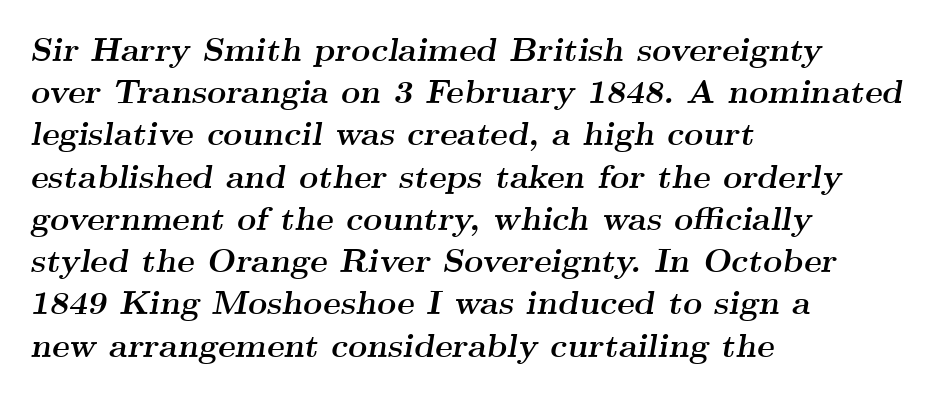
Q: Is the text bold? A: Yes.
Q: Is the text italic (slanted)? A: Yes, it leans right by about 9 degrees.
Q: Is the typeface a serif or a sans-serif typeface? A: Serif.
Q: Is the text underlined? A: No.
Q: How is the paragraph aligned? A: Left-aligned.
Q: Is the spacing between letters normal or unusually wide? A: Normal.
Q: Is the spacing between lines tight, normal or loose? A: Normal.
Q: Width (condensed, normal, or wide)? A: Wide.
Q: Stroke contrast? A: Medium.
Q: x-height? A: Small.
Q: Monospaced? A: No.
